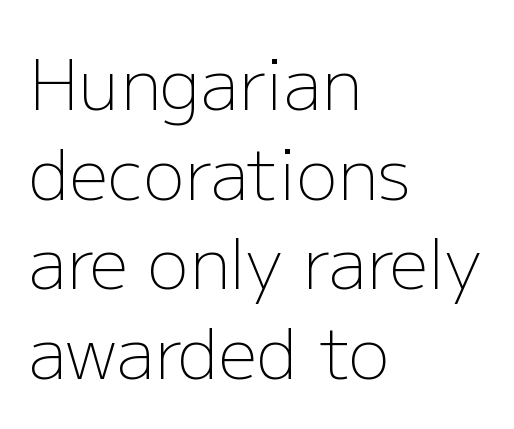
The image shows 69 px light sans-serif type, upright; set left-aligned, normal line spacing (1.3x), normal letter spacing, not underlined; low stroke contrast and a medium x-height.
